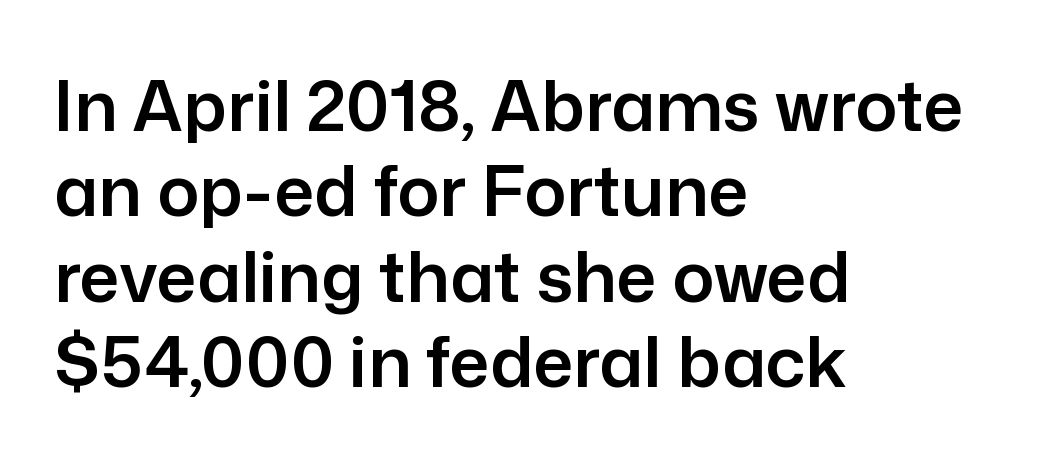
{"serif": "no", "italic": "no", "width": "normal", "stroke_contrast": "low", "x_height": "medium", "monospaced": "no", "underline": "no", "align": "left", "line_spacing_ratio": 1.22, "letter_spacing": "normal", "letter_spacing_em": 0.0, "glyph_px": 70}
